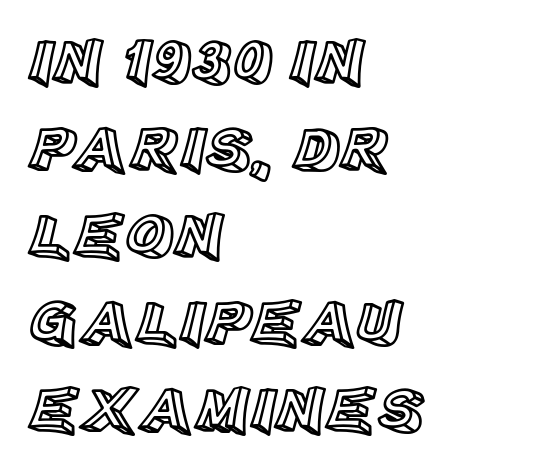
Q: Is the text italic (slanted)? A: Yes.
Q: Is the text underlined? A: No.
Q: How is the paragraph aligned? A: Left-aligned.
Q: Is the spacing between letters normal or unusually wide? A: Normal.
Q: Is the spacing between lines tight, normal or loose? A: Normal.
Q: Width (condensed, normal, or wide)? A: Normal.
Q: x-height? A: Large.
Q: Monospaced? A: No.
